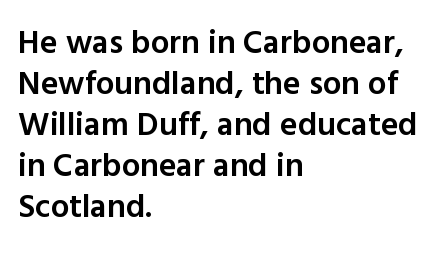
Q: Is the text bold? A: Semi-bold.
Q: Is the text italic (slanted)? A: No, it is upright.
Q: Is the typeface a serif or a sans-serif typeface? A: Sans-serif.
Q: Is the text underlined? A: No.
Q: How is the paragraph aligned? A: Left-aligned.
Q: Is the spacing between letters normal or unusually wide? A: Normal.
Q: Width (condensed, normal, or wide)? A: Normal.
Q: x-height? A: Medium.
Q: Monospaced? A: No.
